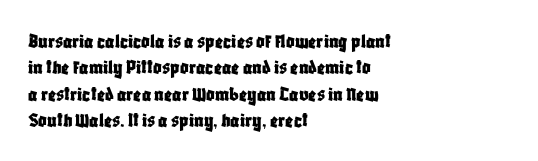
Is there much room between lines? A standard amount, neither cramped nor airy. The line texture is even and compact thanks to regular tracking. In terms of posture, this sample is upright. The paragraph has a hard left edge and a soft right edge. The strip under each line holds only bare page.
